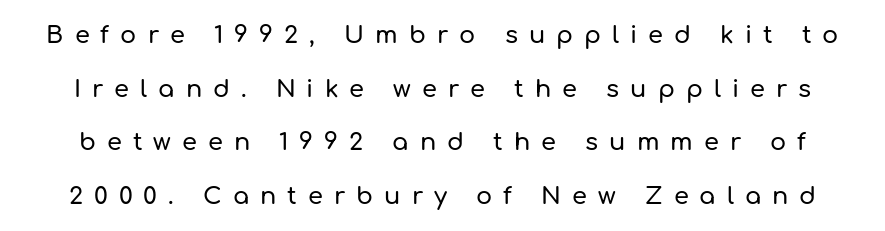
The image shows 24 px text type, upright; set loose line spacing (2.23x), unusually wide letter spacing (+0.46 em), not underlined.
